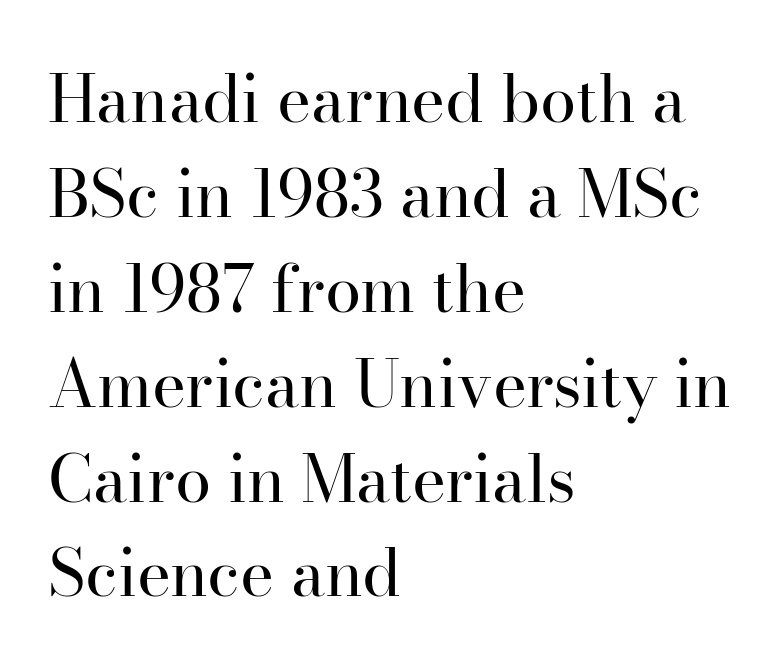
Q: Is the text bold? A: No.
Q: Is the text italic (slanted)? A: No, it is upright.
Q: Is the typeface a serif or a sans-serif typeface? A: Serif.
Q: Is the text underlined? A: No.
Q: How is the paragraph aligned? A: Left-aligned.
Q: Is the spacing between letters normal or unusually wide? A: Normal.
Q: Is the spacing between lines tight, normal or loose? A: Normal.
Q: Width (condensed, normal, or wide)? A: Normal.
Q: Stroke contrast? A: High.
Q: x-height? A: Small.
Q: Monospaced? A: No.
